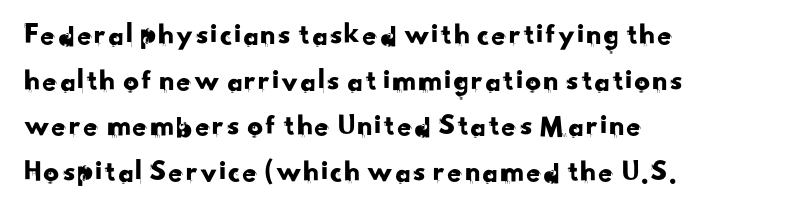
Unmarked baselines from the first word to the last. These lines keep a tight, regular rhythm from letter to letter. Does the type have serifs? No, each stem ends abruptly. Character widths vary here, with narrow letters taking less room than wide ones. The designer left line spacing at the default. Casual observation: everything's shoved over to the left.
